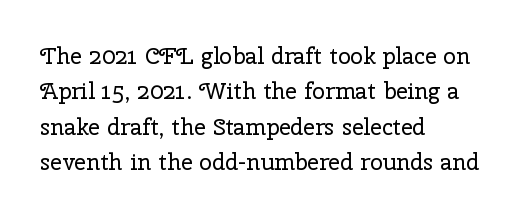
Q: Is the text bold? A: No.
Q: Is the text italic (slanted)? A: No, it is upright.
Q: Is the text underlined? A: No.
Q: How is the paragraph aligned? A: Left-aligned.
Q: Is the spacing between letters normal or unusually wide? A: Normal.
Q: Is the spacing between lines tight, normal or loose? A: Normal.
